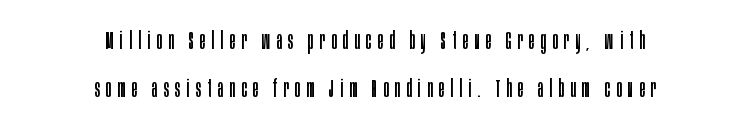
{"italic": "no", "bold": "no", "underline": "no", "align": "center", "line_spacing": "loose", "line_spacing_ratio": 2.0, "letter_spacing": "wide", "letter_spacing_em": 0.27, "glyph_px": 24}
